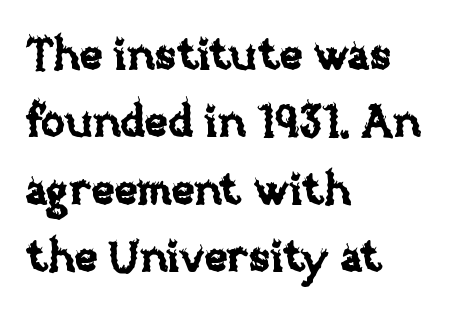
{"italic": "no", "width": "normal", "stroke_contrast": "low", "x_height": "large", "monospaced": "no", "underline": "no", "align": "left", "line_spacing": "normal", "line_spacing_ratio": 1.53, "letter_spacing": "normal", "letter_spacing_em": 0.0, "glyph_px": 44}
